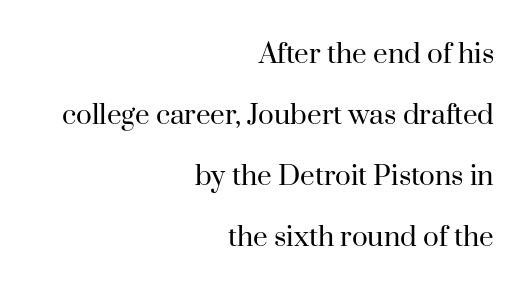
The image shows 26 px text type, upright; set right-aligned, loose line spacing (2.35x), normal letter spacing, not underlined.
